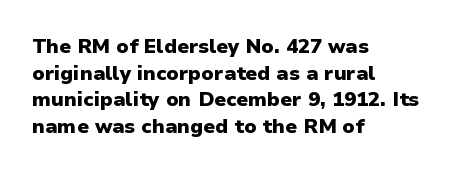
{"italic": "no", "bold": "yes", "underline": "no", "align": "left", "line_spacing": "normal", "line_spacing_ratio": 1.33, "letter_spacing": "normal", "letter_spacing_em": 0.0, "glyph_px": 20}
